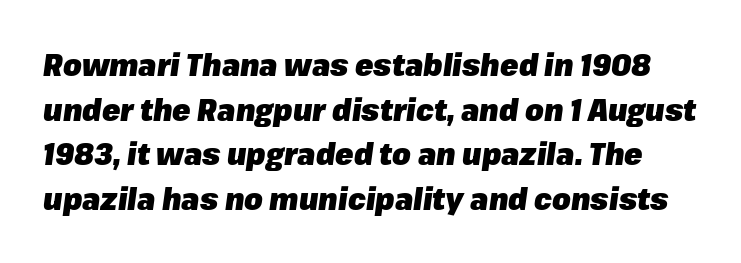
A dark, heavy texture on the line: the type is bold. This sample has the flowing, uneven cadence of proportional lettering. Tracking here is standard; glyphs follow each other at the usual distance. Descenders are the only things crossing below the line. One glance says typical: line gaps are just what's usual. Yep, that's italic — everything's leaning.
